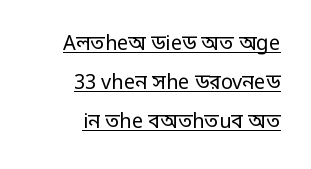
Spacing between characters is what you'd get straight out of the box. The lines in this sample share a right terminus and differ only in where they begin. A roman cut, with each character standing at attention. In terms of leading, this rendering errs on the spacious side.
